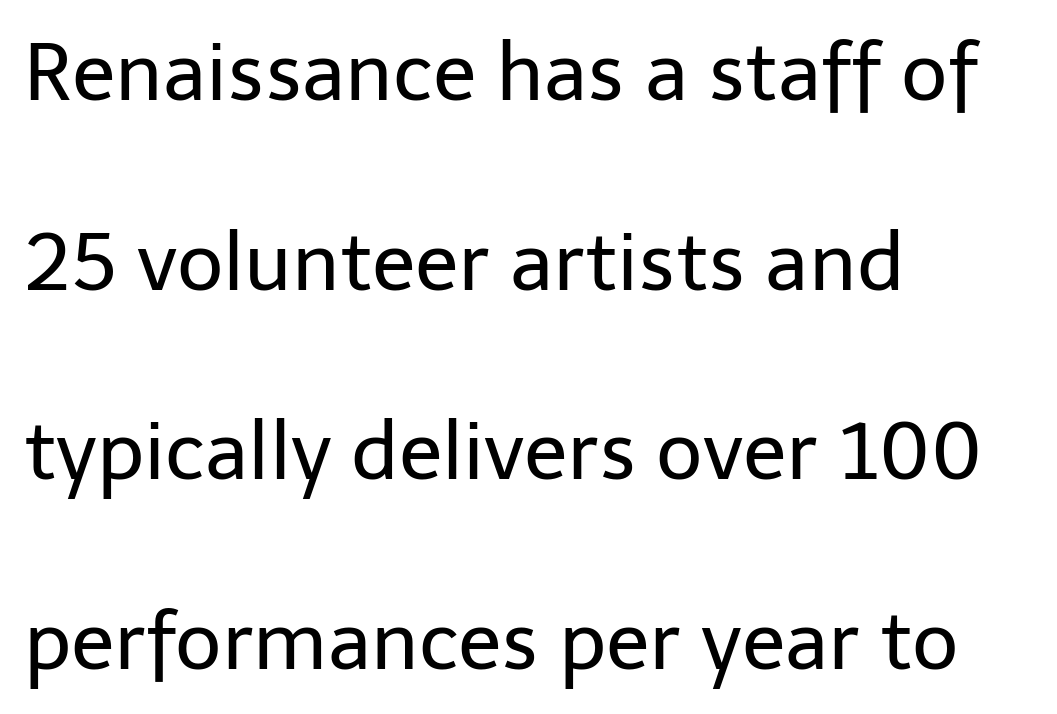
{"serif": "no", "italic": "no", "bold": "no", "weight": "regular", "width": "normal", "stroke_contrast": "low", "x_height": "medium", "monospaced": "no", "underline": "no", "align": "left", "line_spacing": "loose", "line_spacing_ratio": 2.37, "letter_spacing": "normal", "letter_spacing_em": 0.0, "glyph_px": 80}
